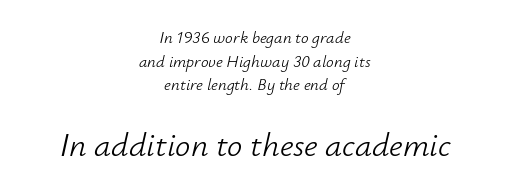
Q: Is the text bold? A: No.
Q: Is the text italic (slanted)? A: Yes, it leans right by about 12 degrees.
Q: Is the text underlined? A: No.
Q: How is the paragraph aligned? A: Centered.
Q: Is the spacing between letters normal or unusually wide? A: Normal.
Q: Is the spacing between lines tight, normal or loose? A: Normal.
Q: Which block of text is set in a larger size, the first (top) or the second (bottom)? A: The second (bottom) one.
Q: Width (condensed, normal, or wide)? A: Normal.
Q: Stroke contrast? A: Low.
Q: x-height? A: Small.
Q: Monospaced? A: No.
